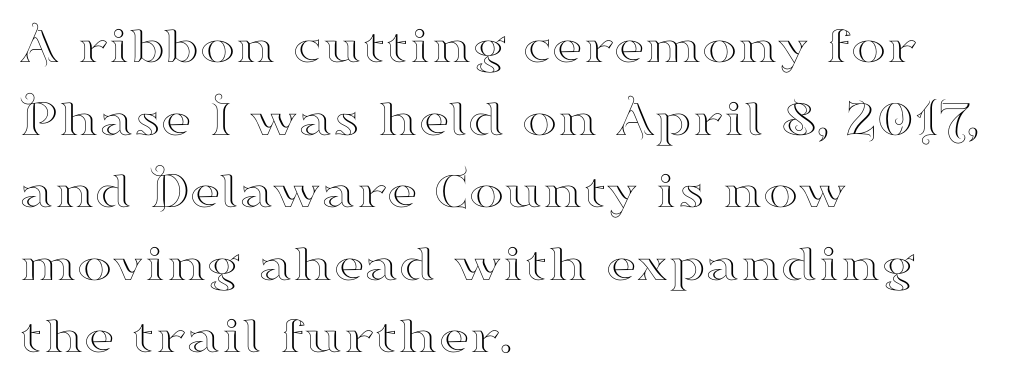
The image shows 53 px wide serif type, upright; set left-aligned, normal line spacing (1.37x), normal letter spacing, not underlined; high stroke contrast and a small x-height.
